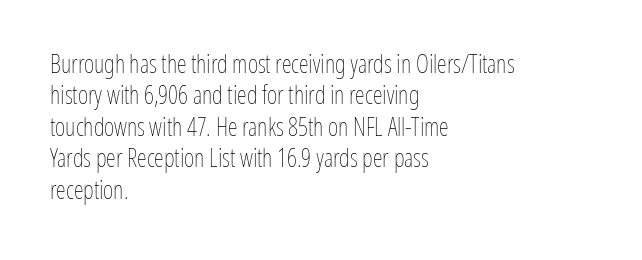
{"italic": "no", "bold": "no", "underline": "no", "align": "left", "line_spacing": "normal", "line_spacing_ratio": 1.26, "letter_spacing": "normal", "letter_spacing_em": 0.0, "glyph_px": 25}
